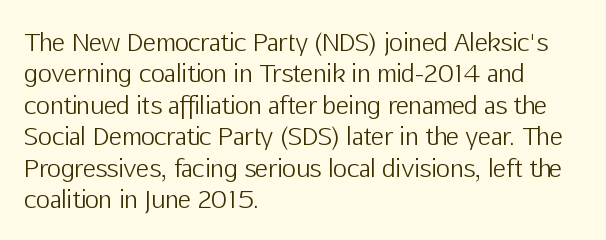
{"italic": "no", "bold": "no", "underline": "no", "align": "left", "line_spacing": "normal", "line_spacing_ratio": 1.31, "letter_spacing": "normal", "letter_spacing_em": 0.0, "glyph_px": 24}
